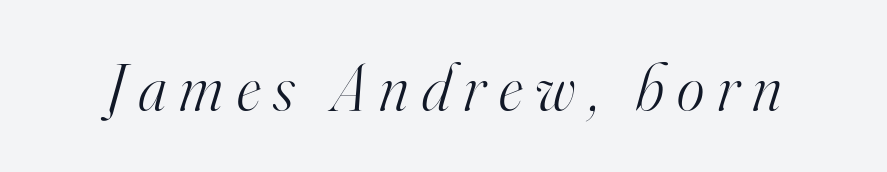
Q: Is the text bold? A: No.
Q: Is the text italic (slanted)? A: Yes, it leans right by about 16 degrees.
Q: Is the typeface a serif or a sans-serif typeface? A: Serif.
Q: Is the text underlined? A: No.
Q: Is the spacing between letters normal or unusually wide? A: Unusually wide.
Q: Width (condensed, normal, or wide)? A: Normal.
Q: Stroke contrast? A: High.
Q: x-height? A: Small.
Q: Monospaced? A: No.
